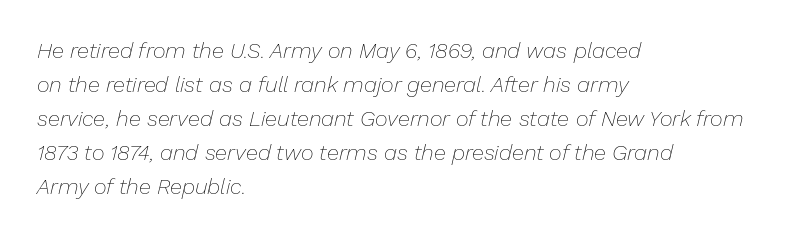
Looking at the ascenders, they clearly lean. The foot of each line stays bare and open. No heavy texture on the line: the type isn't bold. In terms of letterspacing, this is plain default setting. Normally led — the rows are evenly, conventionally spaced. A classic flush-left, rag-right setting is used for this passage.
